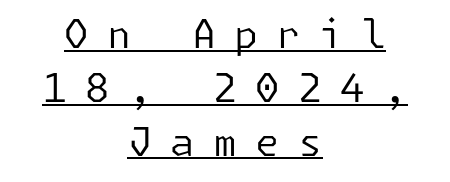
{"serif": "no", "italic": "no", "bold": "no", "weight": "regular", "width": "normal", "stroke_contrast": "low", "x_height": "medium", "underline": "yes", "align": "center", "line_spacing": "normal", "line_spacing_ratio": 1.38, "letter_spacing": "wide", "letter_spacing_em": 0.47, "glyph_px": 39}
